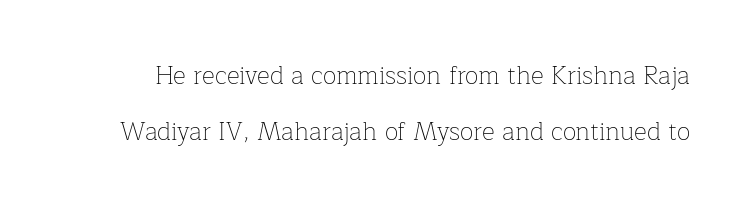
Is the type heavy? It reads as light-to-regular instead. The string is rendered with underlining switched off. Vertical strokes here are truly vertical. The letterforms sit shoulder to shoulder at normal distance.
